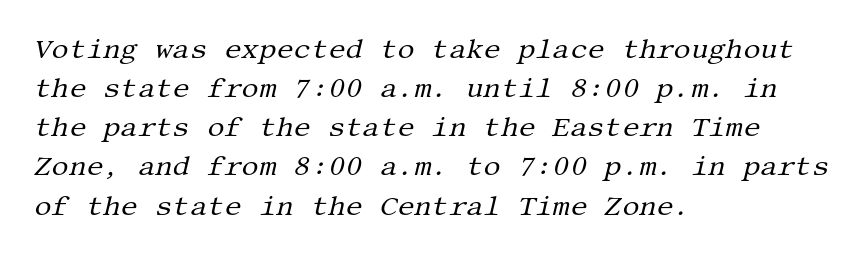
The image shows 27 px text type, italic (leaning right); set left-aligned, normal line spacing (1.45x), normal letter spacing, not underlined.
